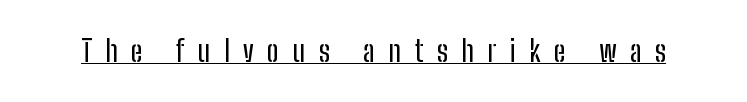
{"serif": "no", "italic": "no", "width": "condensed", "stroke_contrast": "low", "x_height": "medium", "monospaced": "no", "underline": "yes", "letter_spacing": "wide", "letter_spacing_em": 0.47, "glyph_px": 29}
